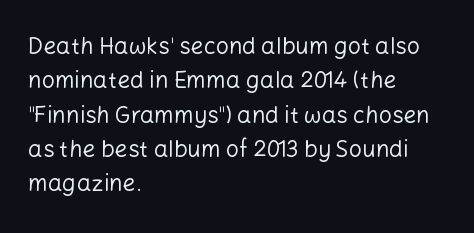
Q: Is the text bold? A: No.
Q: Is the text italic (slanted)? A: No, it is upright.
Q: Is the text underlined? A: No.
Q: How is the paragraph aligned? A: Left-aligned.
Q: Is the spacing between letters normal or unusually wide? A: Normal.
Q: Is the spacing between lines tight, normal or loose? A: Normal.
